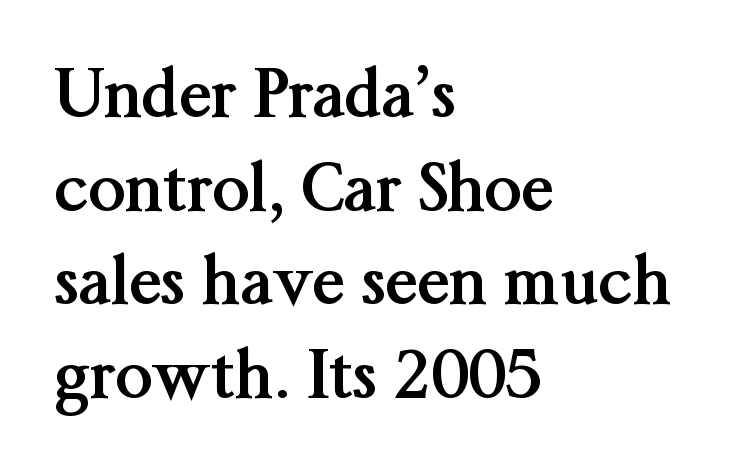
The lettering holds an erect, upright posture throughout. If you drew a ruler down the left edge, every line would touch it. Tracking value appears to be zero — textbook default spacing. The strokes are fattened all the way to bold. The designer went with a serif here, giving each stem small feet. Do the characters align in a grid? No, the font is proportional.
